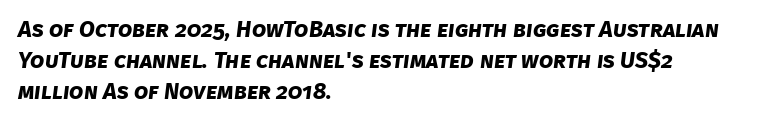
{"bold": "yes", "underline": "no", "align": "left", "line_spacing": "normal", "line_spacing_ratio": 1.35, "letter_spacing": "normal", "letter_spacing_em": 0.0, "glyph_px": 23}
